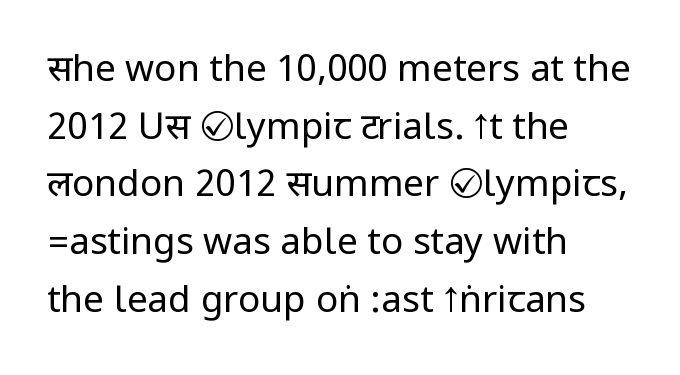
Q: Is the text bold? A: No.
Q: Is the text italic (slanted)? A: No, it is upright.
Q: Is the typeface a serif or a sans-serif typeface? A: Sans-serif.
Q: Is the text underlined? A: No.
Q: How is the paragraph aligned? A: Left-aligned.
Q: Is the spacing between letters normal or unusually wide? A: Normal.
Q: Is the spacing between lines tight, normal or loose? A: Normal.
Q: Width (condensed, normal, or wide)? A: Condensed.
Q: Stroke contrast? A: Low.
